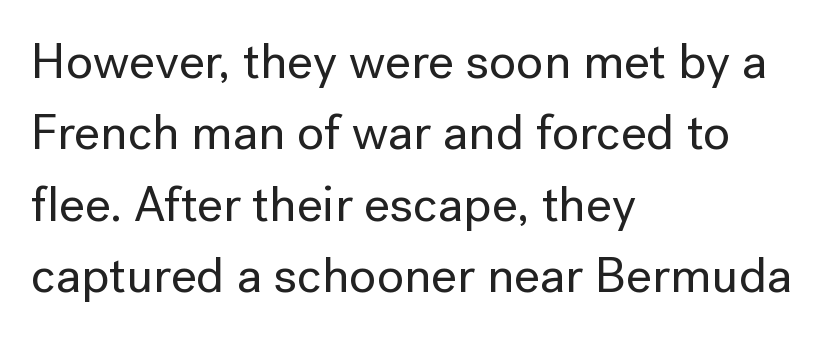
This is sans-serif lettering, the kind often seen on screens and signage. A student would call this left alignment; a typographer would say flush left, rag right. Between one letter and the next there's only the usual sliver of space. The letters advance in unequal steps, a hallmark of proportional type.
